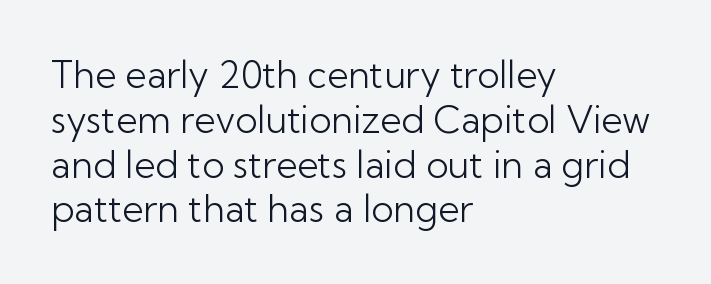
Q: Is the text bold? A: No.
Q: Is the text italic (slanted)? A: No, it is upright.
Q: Is the typeface a serif or a sans-serif typeface? A: Sans-serif.
Q: Is the text underlined? A: No.
Q: How is the paragraph aligned? A: Left-aligned.
Q: Is the spacing between letters normal or unusually wide? A: Normal.
Q: Width (condensed, normal, or wide)? A: Normal.
Q: Stroke contrast? A: Low.
Q: x-height? A: Medium.
Q: Monospaced? A: No.
